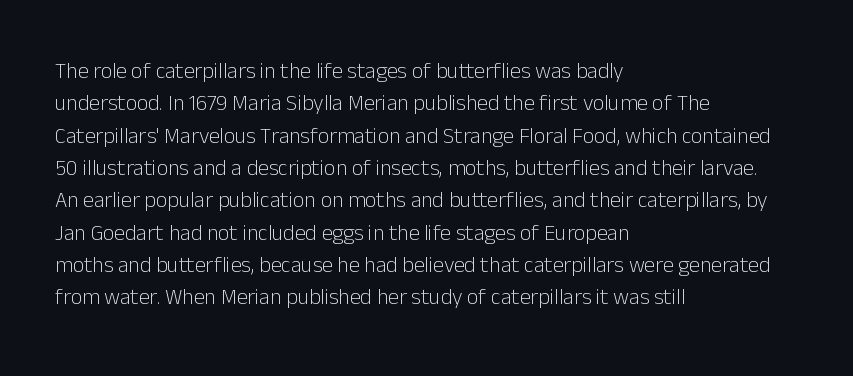
The image shows 22 px text type, upright; set left-aligned, normal line spacing (1.47x), normal letter spacing, not underlined.
